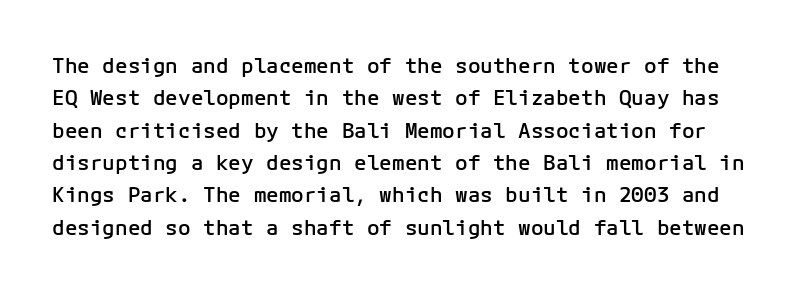
The image shows 21 px text type, upright; set normal line spacing (1.54x), normal letter spacing, not underlined.
